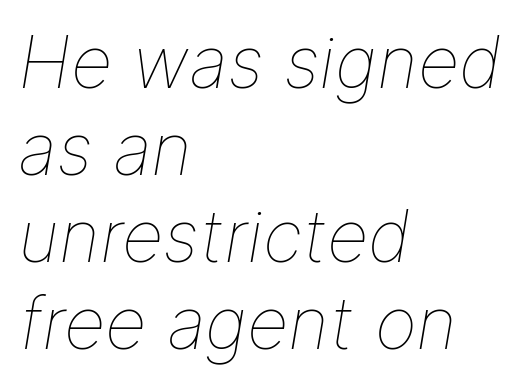
This sample is left-justified, so line endings fall wherever the words run out. Does extra space separate the letters? No, they use regular spacing. It's the slanting kind of type. Check the space under the baseline: it is left empty. Here the designer chose a conventional face with non-uniform glyph widths.
